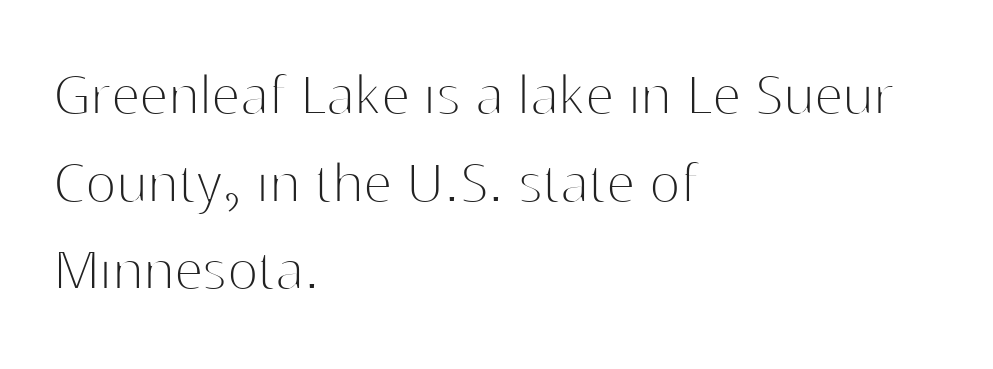
Q: Is the text bold? A: No.
Q: Is the text italic (slanted)? A: No, it is upright.
Q: Is the typeface a serif or a sans-serif typeface? A: Sans-serif.
Q: Is the text underlined? A: No.
Q: How is the paragraph aligned? A: Left-aligned.
Q: Is the spacing between letters normal or unusually wide? A: Normal.
Q: Is the spacing between lines tight, normal or loose? A: Normal.
Q: Width (condensed, normal, or wide)? A: Normal.
Q: Stroke contrast? A: High.
Q: x-height? A: Medium.
Q: Monospaced? A: No.
